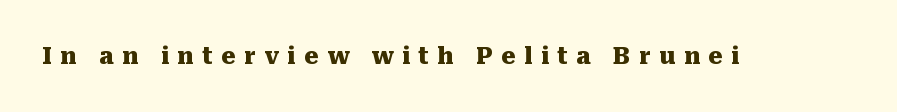
Q: Is the text bold? A: Yes.
Q: Is the text italic (slanted)? A: No, it is upright.
Q: Is the text underlined? A: No.
Q: Is the spacing between letters normal or unusually wide? A: Unusually wide.
